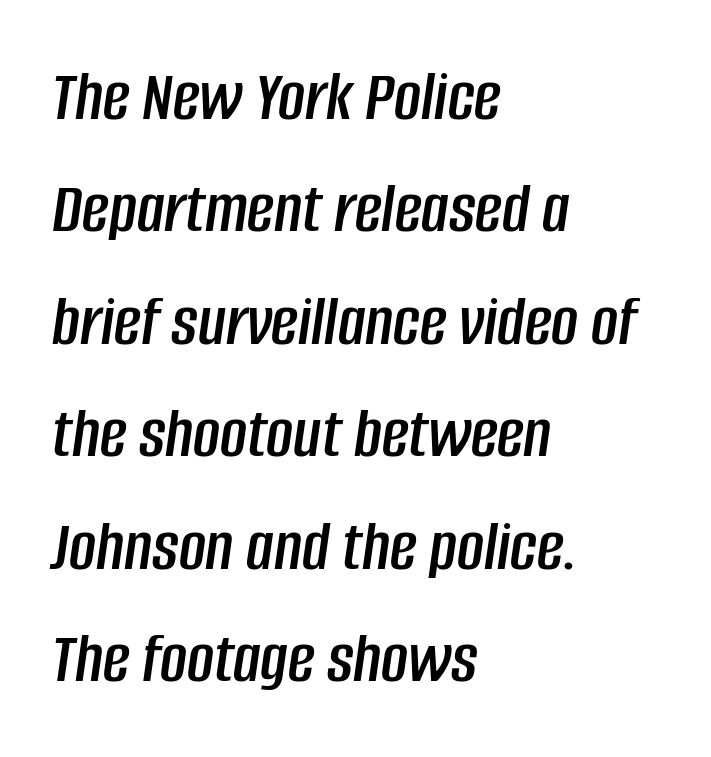
The image shows 74 px condensed type, italic (leaning right); set left-aligned, normal line spacing (1.52x), normal letter spacing, not underlined; low stroke contrast and a large x-height.
